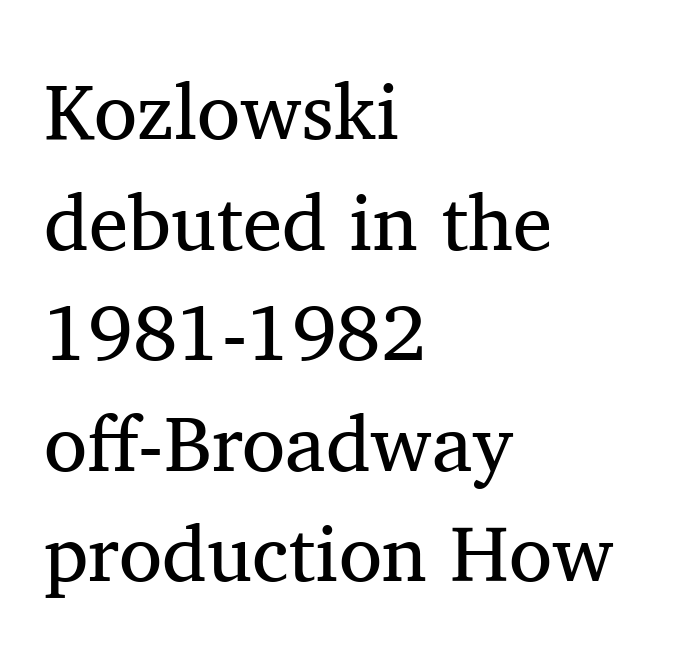
Posture: straight, roman, zero tilt. Note the varied advance widths — an 'i' is clearly narrower than an 'm'. The tracking reads as untouched default to a designer's eye. Type without underlining. Is there much room between lines? A standard amount, neither cramped nor airy.
